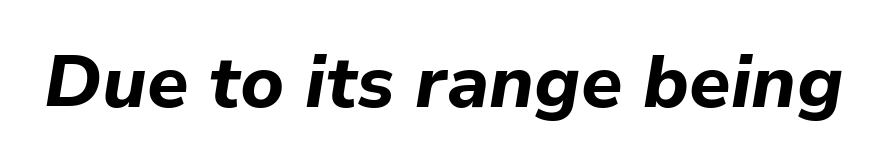
Q: Is the text bold? A: Yes.
Q: Is the text italic (slanted)? A: Yes, it leans right by about 9 degrees.
Q: Is the text underlined? A: No.
Q: Is the spacing between letters normal or unusually wide? A: Normal.
Q: Width (condensed, normal, or wide)? A: Normal.
Q: Stroke contrast? A: Low.
Q: x-height? A: Medium.
Q: Monospaced? A: No.
